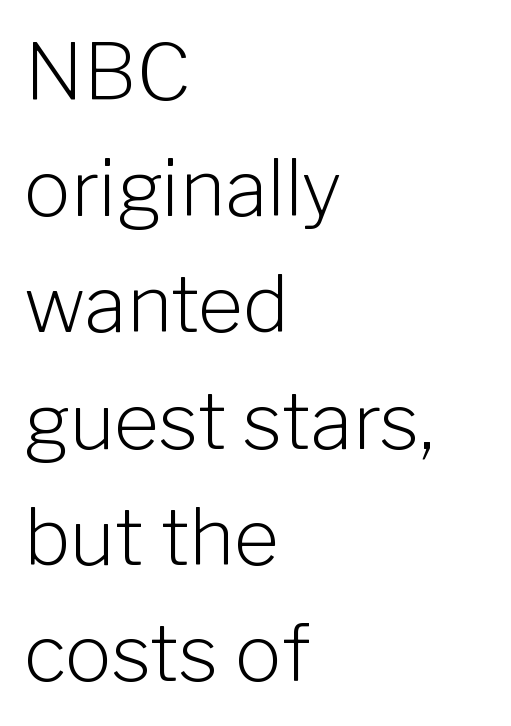
Q: Is the text bold? A: No.
Q: Is the text italic (slanted)? A: No, it is upright.
Q: Is the typeface a serif or a sans-serif typeface? A: Sans-serif.
Q: Is the text underlined? A: No.
Q: How is the paragraph aligned? A: Left-aligned.
Q: Is the spacing between letters normal or unusually wide? A: Normal.
Q: Is the spacing between lines tight, normal or loose? A: Normal.
Q: Width (condensed, normal, or wide)? A: Normal.
Q: Stroke contrast? A: Low.
Q: x-height? A: Medium.
Q: Monospaced? A: No.
